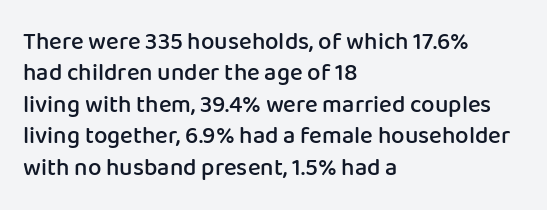
The image shows 24 px text type, upright; set left-aligned, normal line spacing (1.31x), normal letter spacing, not underlined.
